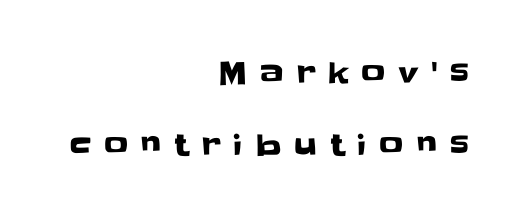
Q: Is the text italic (slanted)? A: No, it is upright.
Q: Is the typeface a serif or a sans-serif typeface? A: Sans-serif.
Q: Is the text underlined? A: No.
Q: How is the paragraph aligned? A: Right-aligned.
Q: Is the spacing between letters normal or unusually wide? A: Unusually wide.
Q: Is the spacing between lines tight, normal or loose? A: Loose.
Q: Width (condensed, normal, or wide)? A: Normal.
Q: Stroke contrast? A: Low.
Q: x-height? A: Large.
Q: Monospaced? A: No.
